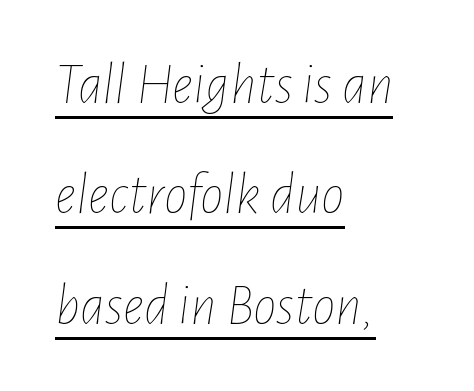
{"italic": "yes", "lean": "right", "slant_degrees": 7, "bold": "no", "weight": "thin", "width": "condensed", "stroke_contrast": "low", "x_height": "medium", "monospaced": "no", "underline": "yes", "align": "left", "line_spacing_ratio": 1.87, "letter_spacing": "normal", "letter_spacing_em": 0.0, "glyph_px": 59}
